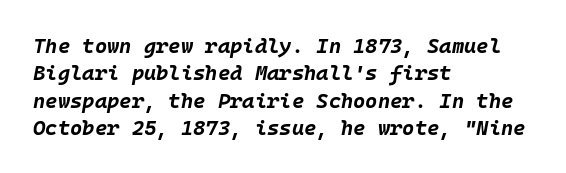
Rows of type keep a routine distance in the vertical direction. The font's italic variant was chosen for this text. This rendering leaves character spacing at its baseline value. Is the block centered? No — it sits flush against the left margin.
